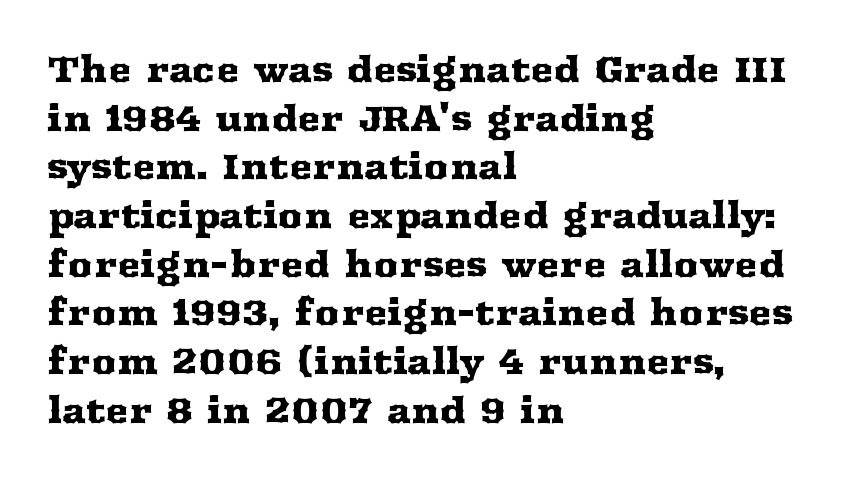
The face used here is rendered with its standard letterfit. This sample uses a serif face. Any mark beneath the type? The region is blank. Every character sits straight up, as roman type does.
